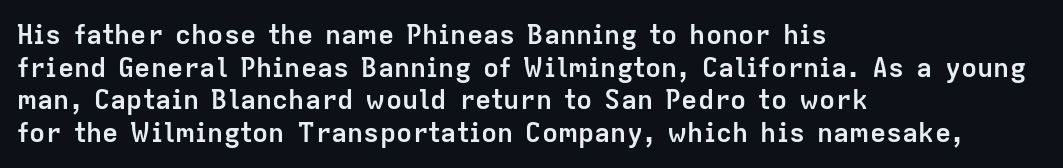
The glyphs are unaccompanied by any horizontal stroke below them. The passage shown is emphatically bold. The lettering holds an erect, upright posture throughout. Here the glyphs are tracked normally, forming tight word shapes.
